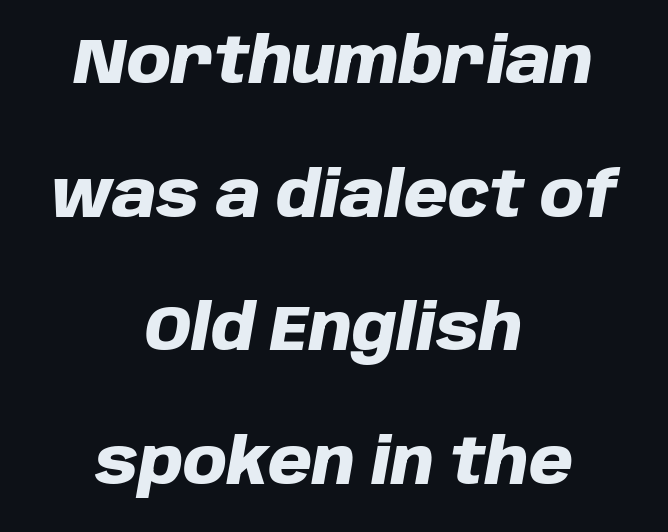
{"italic": "yes", "lean": "right", "slant_degrees": 10, "bold": "yes", "weight": "heavy", "width": "normal", "stroke_contrast": "low", "x_height": "large", "monospaced": "no", "underline": "no", "align": "center", "line_spacing": "loose", "line_spacing_ratio": 2.12, "letter_spacing": "normal", "letter_spacing_em": 0.0, "glyph_px": 63}
